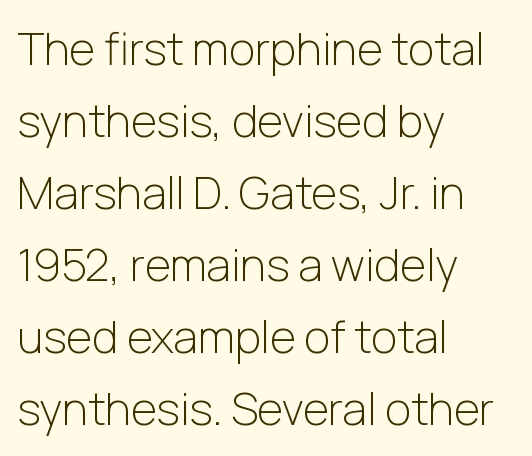
{"serif": "no", "italic": "no", "bold": "no", "weight": "light", "width": "normal", "stroke_contrast": "low", "x_height": "medium", "monospaced": "no", "underline": "no", "align": "left", "line_spacing": "normal", "line_spacing_ratio": 1.6, "letter_spacing": "normal", "letter_spacing_em": 0.0, "glyph_px": 45}
